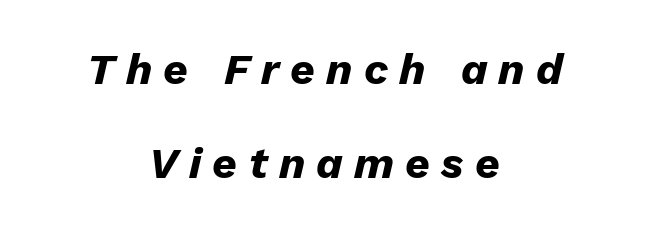
The image shows 43 px heavy type, italic (leaning right); set centered, loose line spacing (2.19x), unusually wide letter spacing (+0.26 em), not underlined; low stroke contrast and a medium x-height.
